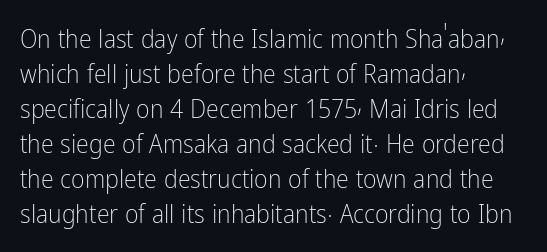
The image shows 26 px text type, upright; set left-aligned, normal line spacing (1.35x), normal letter spacing, not underlined.
